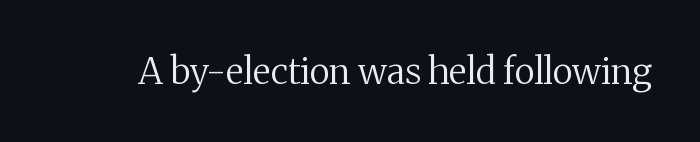
Q: Is the text bold? A: No.
Q: Is the text italic (slanted)? A: No, it is upright.
Q: Is the typeface a serif or a sans-serif typeface? A: Serif.
Q: Is the text underlined? A: No.
Q: Is the spacing between letters normal or unusually wide? A: Normal.
Q: Width (condensed, normal, or wide)? A: Normal.
Q: Stroke contrast? A: Medium.
Q: x-height? A: Medium.
Q: Monospaced? A: No.
